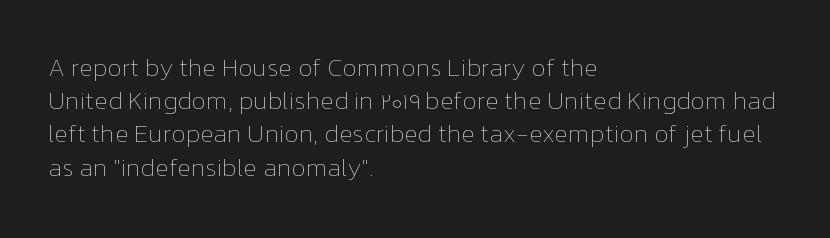
Q: Is the text bold? A: No.
Q: Is the text italic (slanted)? A: No, it is upright.
Q: Is the text underlined? A: No.
Q: How is the paragraph aligned? A: Left-aligned.
Q: Is the spacing between letters normal or unusually wide? A: Normal.
Q: Is the spacing between lines tight, normal or loose? A: Normal.
